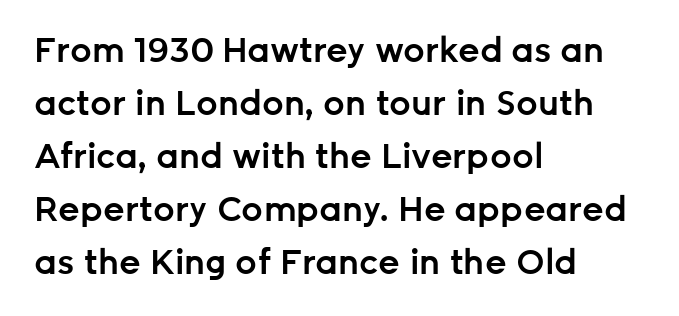
{"serif": "no", "italic": "no", "bold": "semi", "weight": "semibold", "width": "normal", "stroke_contrast": "low", "x_height": "medium", "monospaced": "no", "underline": "no", "align": "left", "line_spacing": "normal", "line_spacing_ratio": 1.56, "letter_spacing": "normal", "letter_spacing_em": 0.0, "glyph_px": 34}
